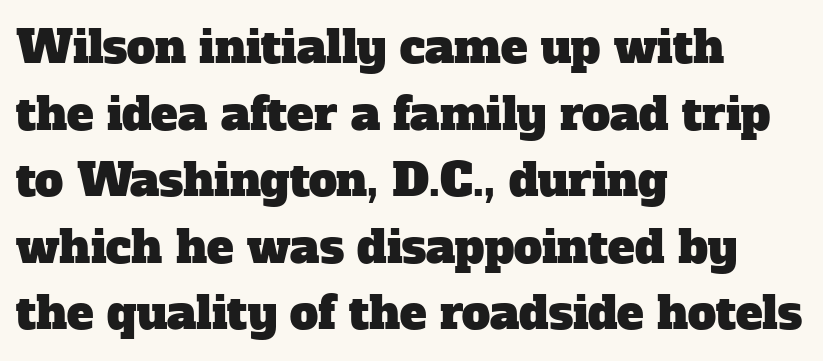
The image shows 45 px serif type; set left-aligned, normal line spacing (1.48x), normal letter spacing, not underlined; low stroke contrast and a medium x-height.
